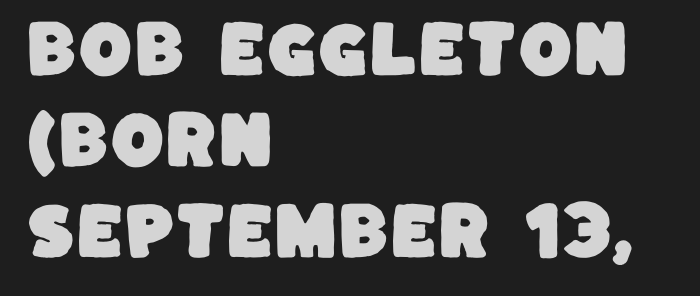
Compared with typical body copy, the letter spacing here is the same. The letters carry no serifs — their stems end cleanly without finishing strokes. Left-aligned paragraph, ragged on the right. The rendering uses natural spacing where letterforms have individual widths. A normal amount of white space separates one row of letters from the next.
